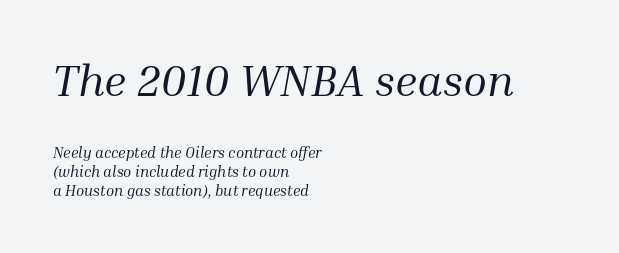
The text block is weighted toward the left margin, trailing off unevenly rightward. Spacing verdict: proportional, widths tailored to each character. In this sample the first text group is rendered at the bigger scale. Horizontal bands of white between lines are of average thickness.
